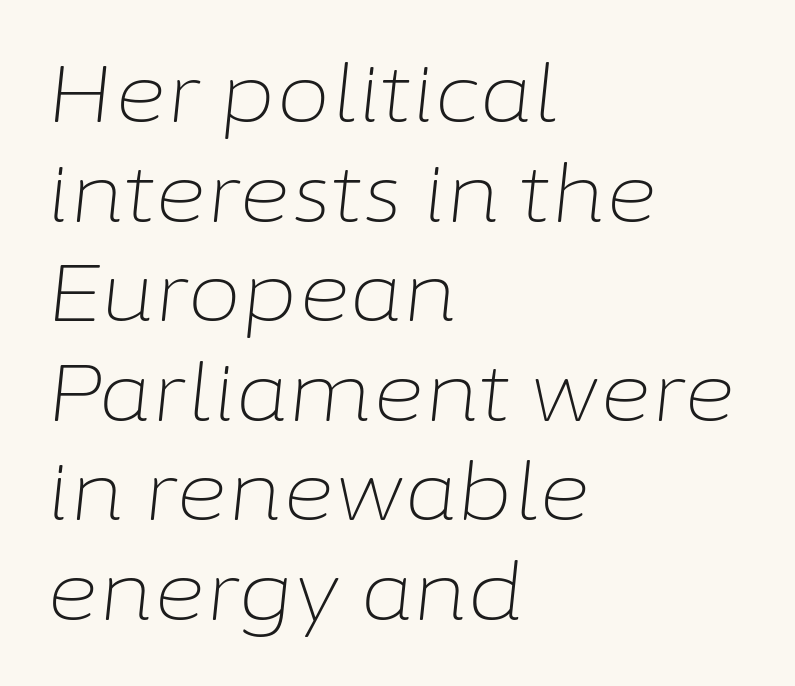
{"italic": "yes", "lean": "right", "slant_degrees": 6, "bold": "no", "weight": "light", "width": "normal", "stroke_contrast": "low", "x_height": "medium", "monospaced": "no", "underline": "no", "align": "left", "line_spacing": "normal", "line_spacing_ratio": 1.26, "letter_spacing": "normal", "letter_spacing_em": 0.0, "glyph_px": 79}
